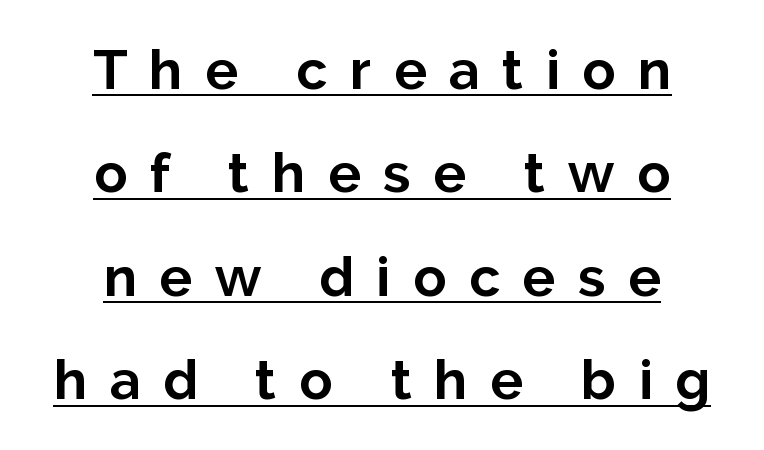
Every character sits straight up, as roman type does. Is the block centered? Yes — each line is placed symmetrically about the middle. These words are printed bold, with thick strokes throughout. Underline: present. The characters display no serif detailing; their extremities are plain. Does extra space separate the letters? Yes, quite a lot of it.
